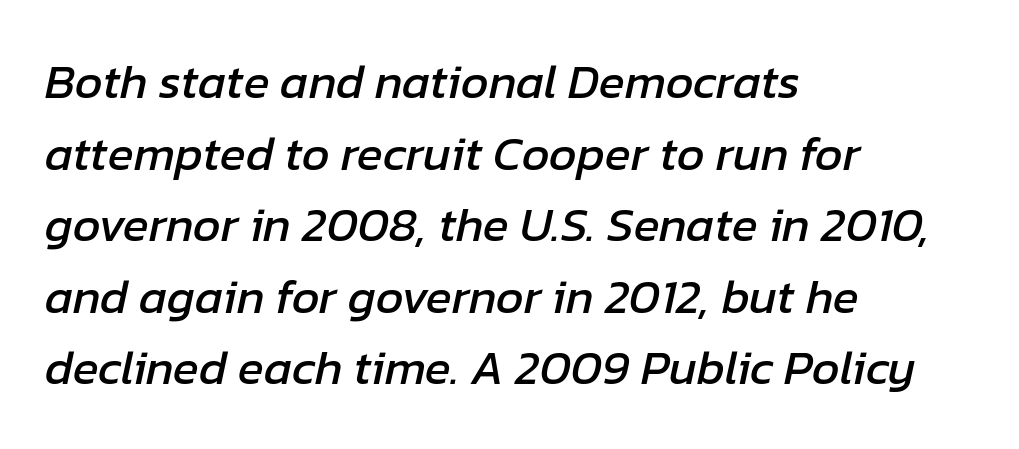
Q: Is the text italic (slanted)? A: Yes, it leans right by about 12 degrees.
Q: Is the text underlined? A: No.
Q: How is the paragraph aligned? A: Left-aligned.
Q: Is the spacing between letters normal or unusually wide? A: Normal.
Q: Is the spacing between lines tight, normal or loose? A: Normal.
Q: Width (condensed, normal, or wide)? A: Normal.
Q: Stroke contrast? A: Low.
Q: x-height? A: Medium.
Q: Monospaced? A: No.
